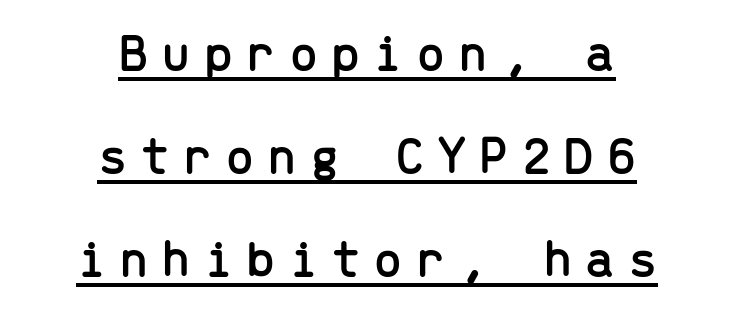
Q: Is the text italic (slanted)? A: No, it is upright.
Q: Is the typeface a serif or a sans-serif typeface? A: Sans-serif.
Q: Is the text underlined? A: Yes.
Q: How is the paragraph aligned? A: Centered.
Q: Is the spacing between letters normal or unusually wide? A: Unusually wide.
Q: Is the spacing between lines tight, normal or loose? A: Loose.
Q: Width (condensed, normal, or wide)? A: Normal.
Q: Stroke contrast? A: Low.
Q: x-height? A: Medium.
Q: Monospaced? A: Yes.
